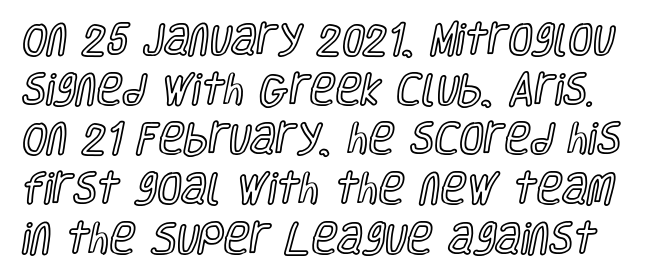
Q: Is the text italic (slanted)? A: Yes.
Q: Is the text underlined? A: No.
Q: Is the spacing between letters normal or unusually wide? A: Normal.
Q: Is the spacing between lines tight, normal or loose? A: Normal.
Q: Width (condensed, normal, or wide)? A: Condensed.
Q: x-height? A: Large.
Q: Monospaced? A: No.
